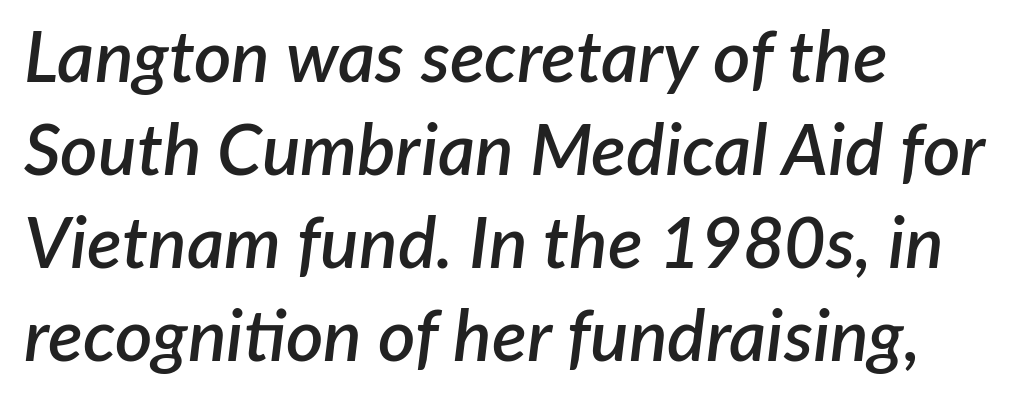
The image shows 72 px semibold type, italic (leaning right); set left-aligned, normal line spacing (1.29x), normal letter spacing, not underlined; low stroke contrast and a medium x-height.
